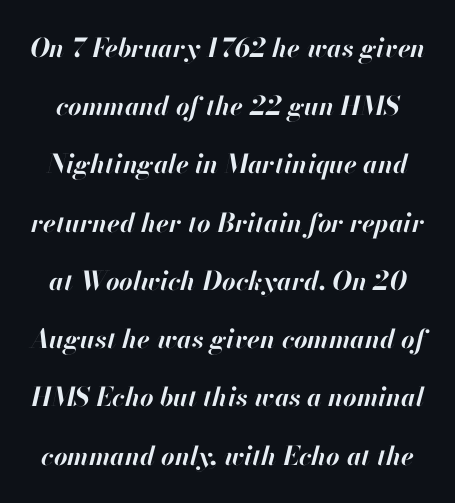
{"italic": "yes", "lean": "right", "slant_degrees": 13, "bold": "yes", "underline": "no", "line_spacing": "loose", "line_spacing_ratio": 2.24, "letter_spacing": "normal", "letter_spacing_em": 0.0, "glyph_px": 26}
